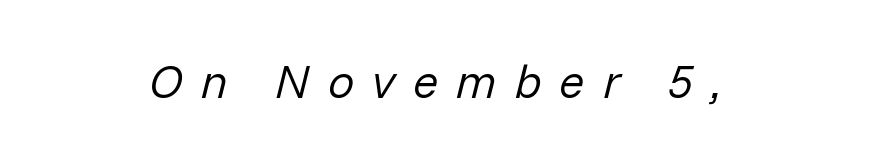
The image shows 47 px regular-weight type, italic (leaning right); set centered, unusually wide letter spacing (+0.38 em), not underlined; low stroke contrast and a medium x-height.
